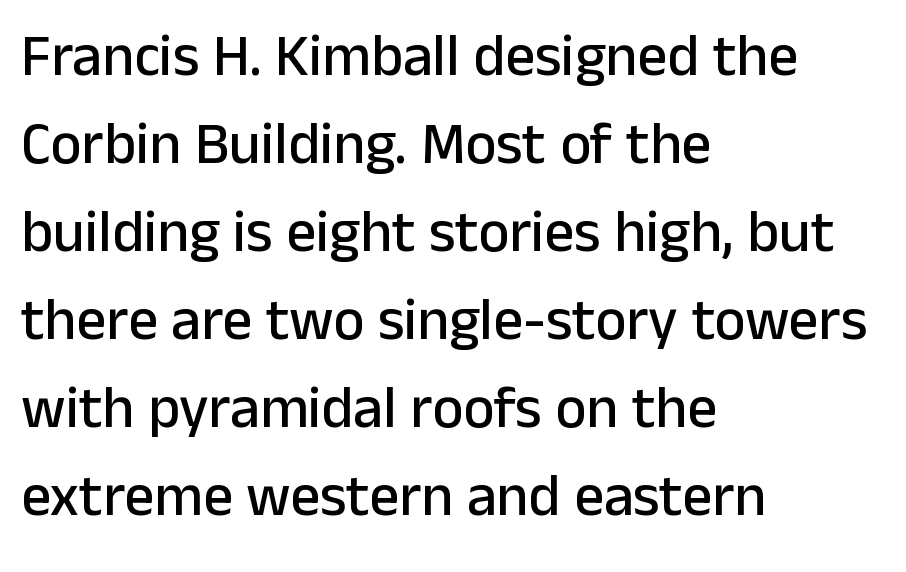
Descenders hang freely into open space. Normally led — the rows are evenly, conventionally spaced. Letter spacing: default. A classic flush-left, rag-right setting is used for this passage. Nope, not italic — everything's standing straight.
